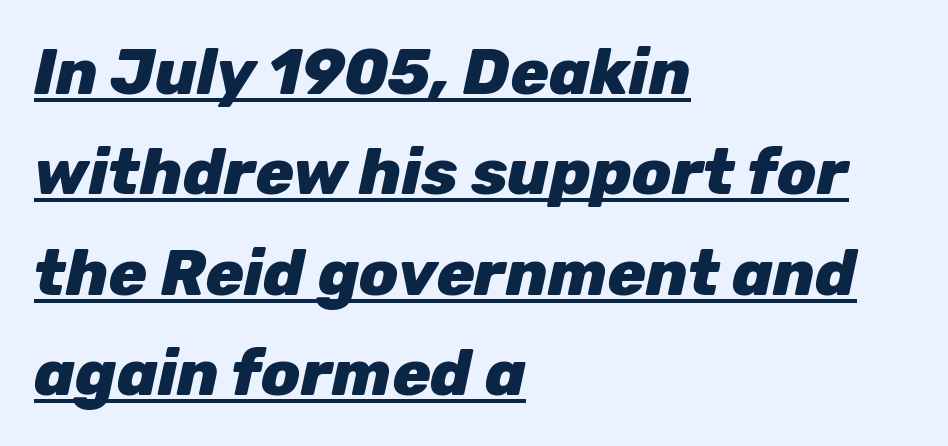
Q: Is the text bold? A: Yes.
Q: Is the text italic (slanted)? A: Yes, it leans right by about 12 degrees.
Q: Is the text underlined? A: Yes.
Q: How is the paragraph aligned? A: Left-aligned.
Q: Is the spacing between letters normal or unusually wide? A: Normal.
Q: Is the spacing between lines tight, normal or loose? A: Normal.
Q: Width (condensed, normal, or wide)? A: Normal.
Q: Stroke contrast? A: Low.
Q: x-height? A: Medium.
Q: Monospaced? A: No.
